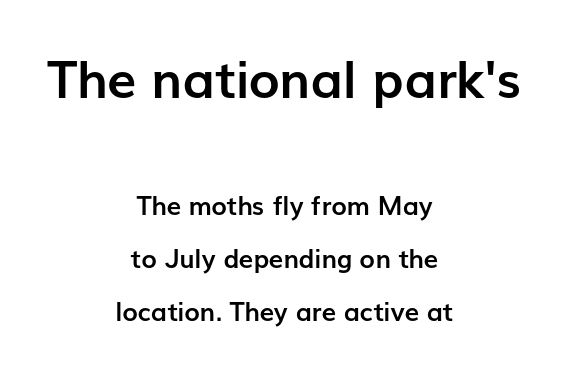
Q: Is the text bold? A: Yes.
Q: Is the text italic (slanted)? A: No, it is upright.
Q: Is the typeface a serif or a sans-serif typeface? A: Sans-serif.
Q: Is the text underlined? A: No.
Q: How is the paragraph aligned? A: Centered.
Q: Is the spacing between letters normal or unusually wide? A: Normal.
Q: Is the spacing between lines tight, normal or loose? A: Loose.
Q: Which block of text is set in a larger size, the first (top) or the second (bottom)? A: The first (top) one.
Q: Width (condensed, normal, or wide)? A: Normal.
Q: Stroke contrast? A: Low.
Q: x-height? A: Medium.
Q: Monospaced? A: No.
